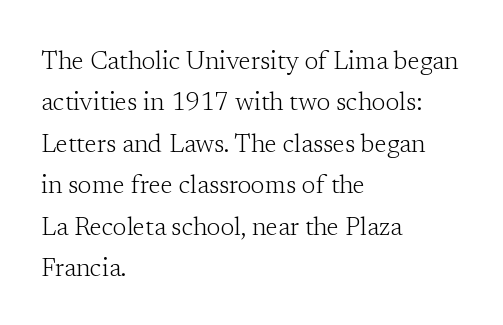
These lines stack with their left ends in a neat column. A typesetter would mark this as roman, not italic. The string is rendered with underlining switched off. Regarding leading, the lines here are spaced in the standard way.
